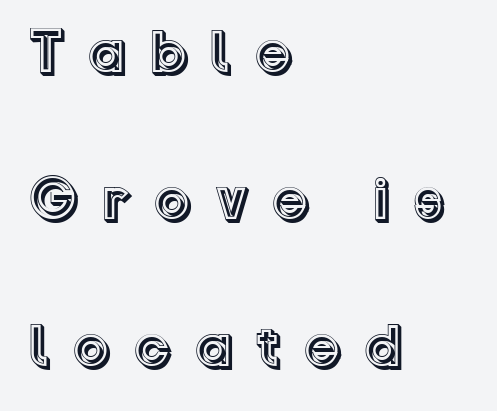
The image shows 60 px text type, upright; set left-aligned, loose line spacing (2.45x), unusually wide letter spacing (+0.37 em), not underlined; a medium x-height.
